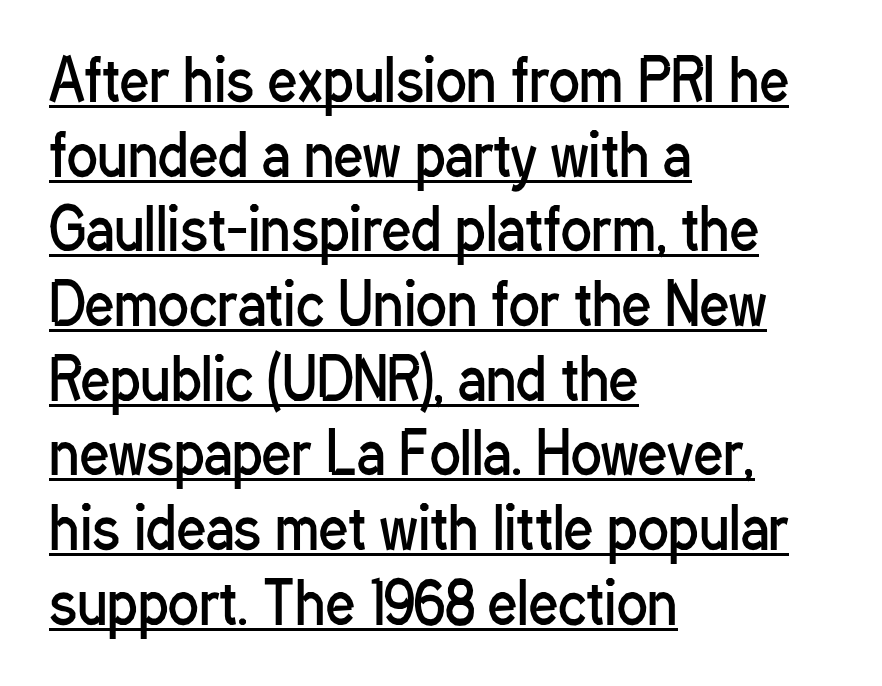
Q: Is the text bold? A: No.
Q: Is the text italic (slanted)? A: No, it is upright.
Q: Is the typeface a serif or a sans-serif typeface? A: Sans-serif.
Q: Is the text underlined? A: Yes.
Q: How is the paragraph aligned? A: Left-aligned.
Q: Is the spacing between letters normal or unusually wide? A: Normal.
Q: Is the spacing between lines tight, normal or loose? A: Normal.
Q: Width (condensed, normal, or wide)? A: Condensed.
Q: Stroke contrast? A: Low.
Q: x-height? A: Medium.
Q: Monospaced? A: No.
